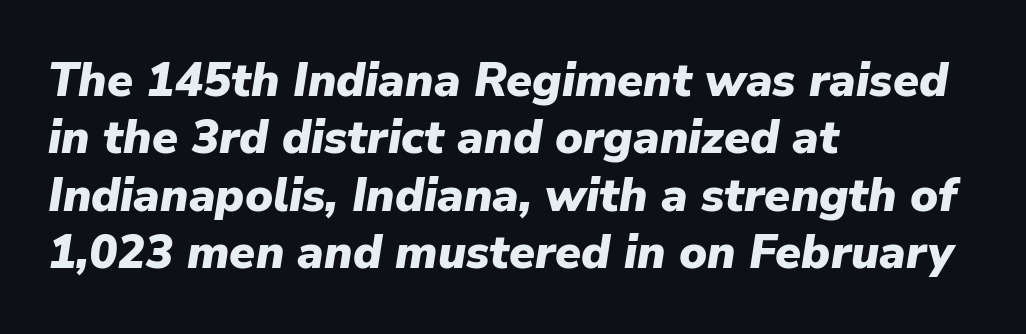
Q: Is the text bold? A: Yes.
Q: Is the text italic (slanted)? A: Yes, it leans right by about 9 degrees.
Q: Is the text underlined? A: No.
Q: How is the paragraph aligned? A: Left-aligned.
Q: Is the spacing between letters normal or unusually wide? A: Normal.
Q: Width (condensed, normal, or wide)? A: Normal.
Q: Stroke contrast? A: Low.
Q: x-height? A: Medium.
Q: Monospaced? A: No.
